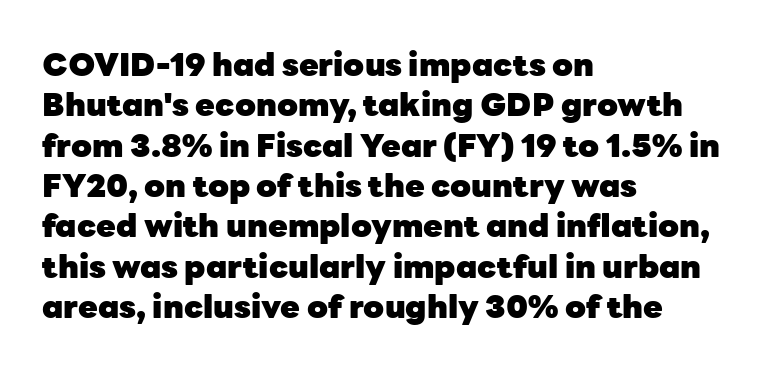
Q: Is the text bold? A: Yes.
Q: Is the text italic (slanted)? A: No, it is upright.
Q: Is the typeface a serif or a sans-serif typeface? A: Sans-serif.
Q: Is the text underlined? A: No.
Q: How is the paragraph aligned? A: Left-aligned.
Q: Is the spacing between letters normal or unusually wide? A: Normal.
Q: Is the spacing between lines tight, normal or loose? A: Normal.
Q: Width (condensed, normal, or wide)? A: Normal.
Q: Stroke contrast? A: Low.
Q: x-height? A: Medium.
Q: Monospaced? A: No.
